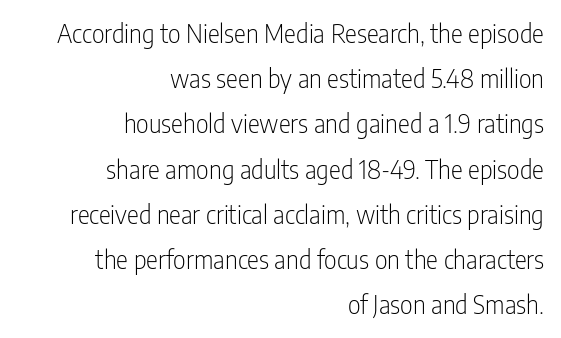
Q: Is the text bold? A: No.
Q: Is the text italic (slanted)? A: No, it is upright.
Q: Is the text underlined? A: No.
Q: How is the paragraph aligned? A: Right-aligned.
Q: Is the spacing between letters normal or unusually wide? A: Normal.
